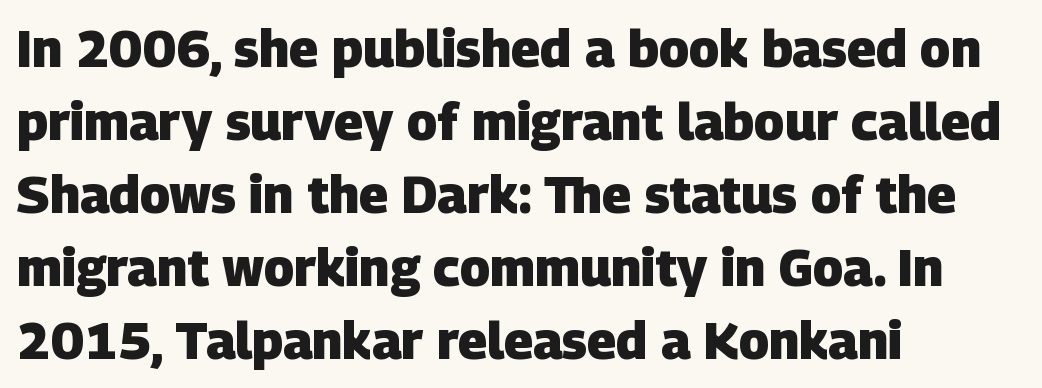
{"serif": "no", "bold": "yes", "weight": "heavy", "width": "normal", "stroke_contrast": "low", "x_height": "large", "monospaced": "no", "underline": "no", "align": "left", "line_spacing": "normal", "line_spacing_ratio": 1.43, "letter_spacing": "normal", "letter_spacing_em": 0.0, "glyph_px": 51}
